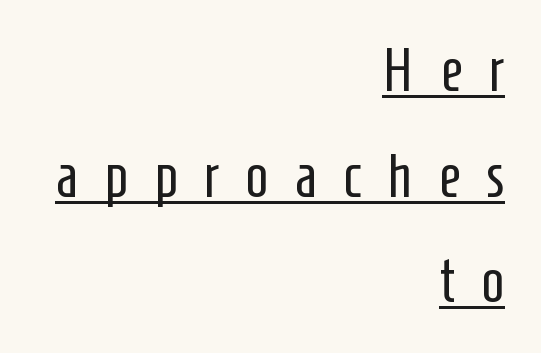
Q: Is the text bold? A: No.
Q: Is the text italic (slanted)? A: No, it is upright.
Q: Is the typeface a serif or a sans-serif typeface? A: Sans-serif.
Q: Is the text underlined? A: Yes.
Q: How is the paragraph aligned? A: Right-aligned.
Q: Is the spacing between letters normal or unusually wide? A: Unusually wide.
Q: Width (condensed, normal, or wide)? A: Condensed.
Q: Stroke contrast? A: Low.
Q: x-height? A: Medium.
Q: Monospaced? A: No.
